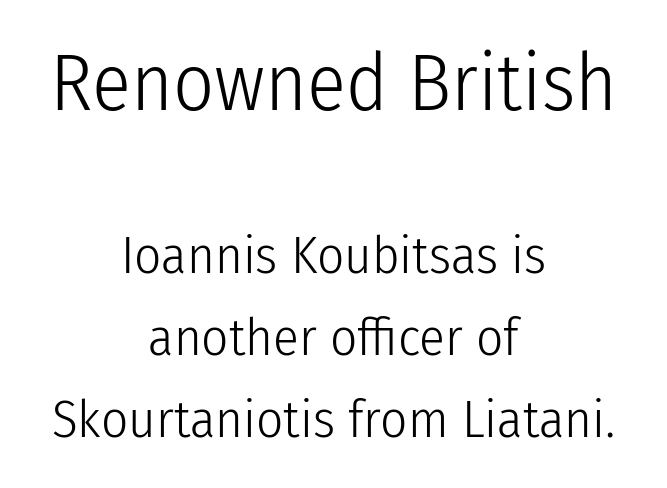
{"serif": "no", "italic": "no", "bold": "no", "weight": "light", "width": "condensed", "stroke_contrast": "low", "x_height": "medium", "monospaced": "no", "underline": "no", "align": "center", "line_spacing": "normal", "line_spacing_ratio": 1.55, "letter_spacing": "normal", "letter_spacing_em": 0.0, "larger_block": "first", "size_ratio": 1.51, "glyph_px": 80}
